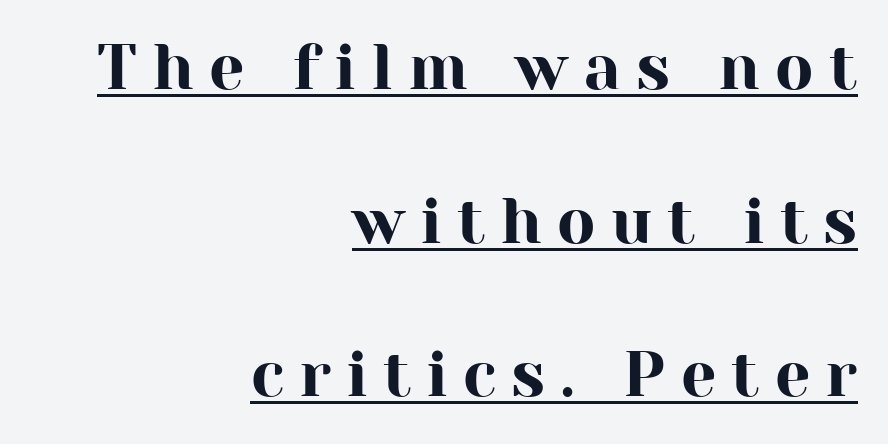
Each letter keeps its own natural width here, so spacing adapts to shape. Interline gaps are noticeably wide in this sample. Italic: no, the glyphs are upright roman. The face used here appears with an underline applied. This rendering uses right alignment, leaving the left contour irregular. Font category for this specimen: serif.
